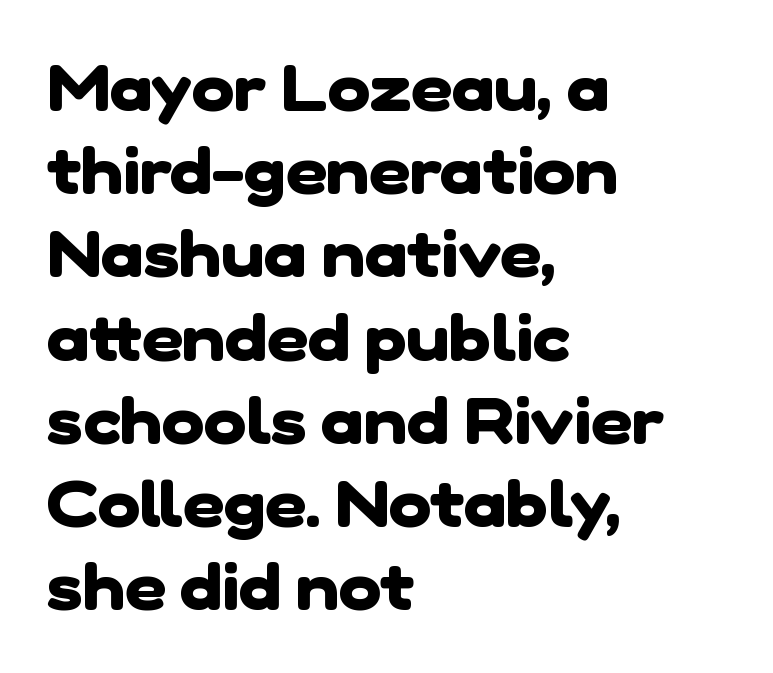
The letterforms sit shoulder to shoulder at normal distance. Unlike a traditional serif, this face leaves its strokes unadorned. The space directly below the letters is spotless. These lines are rendered in a variable-pitch font. Plenty of ink on the page — the face is bold. Left-aligned paragraph, ragged on the right.
